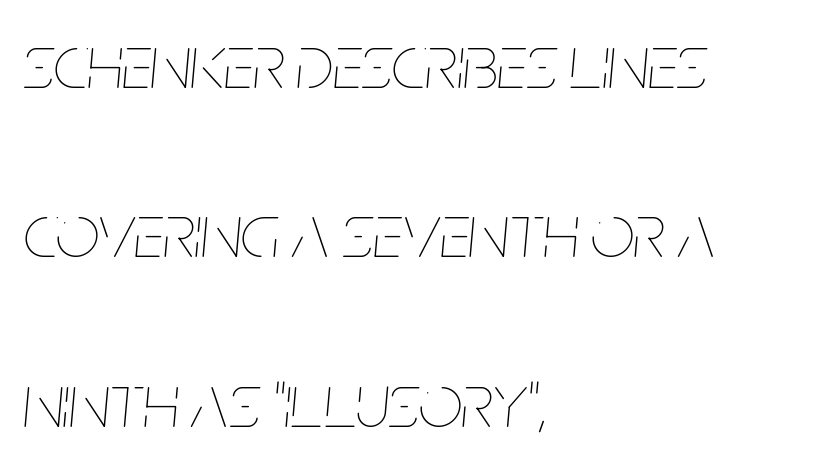
{"italic": "yes", "lean": "right", "slant_degrees": 5, "bold": "no", "weight": "thin", "width": "condensed", "stroke_contrast": "low", "x_height": "large", "monospaced": "no", "underline": "no", "align": "left", "line_spacing": "loose", "line_spacing_ratio": 2.2, "letter_spacing": "normal", "letter_spacing_em": 0.0, "glyph_px": 77}
